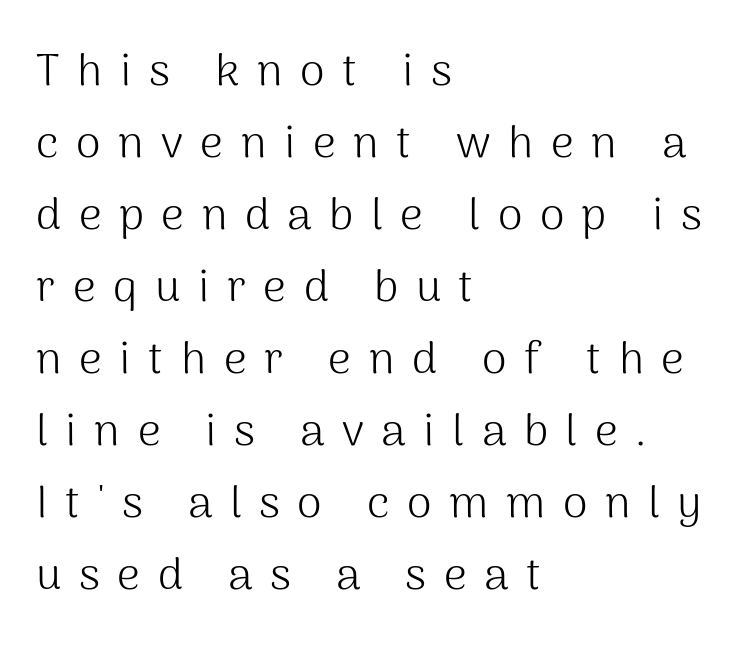
{"serif": "no", "italic": "no", "bold": "no", "weight": "light", "width": "normal", "stroke_contrast": "medium", "x_height": "medium", "monospaced": "no", "underline": "no", "align": "left", "line_spacing": "normal", "line_spacing_ratio": 1.6, "letter_spacing": "wide", "letter_spacing_em": 0.39, "glyph_px": 45}
